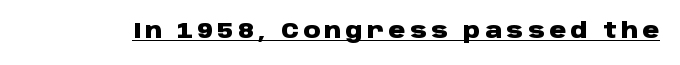
{"italic": "no", "bold": "yes", "underline": "yes", "letter_spacing": "wide", "letter_spacing_em": 0.21, "glyph_px": 21}
